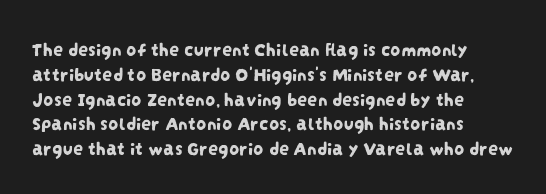
Q: Is the text underlined? A: No.
Q: How is the paragraph aligned? A: Left-aligned.
Q: Is the spacing between letters normal or unusually wide? A: Normal.
